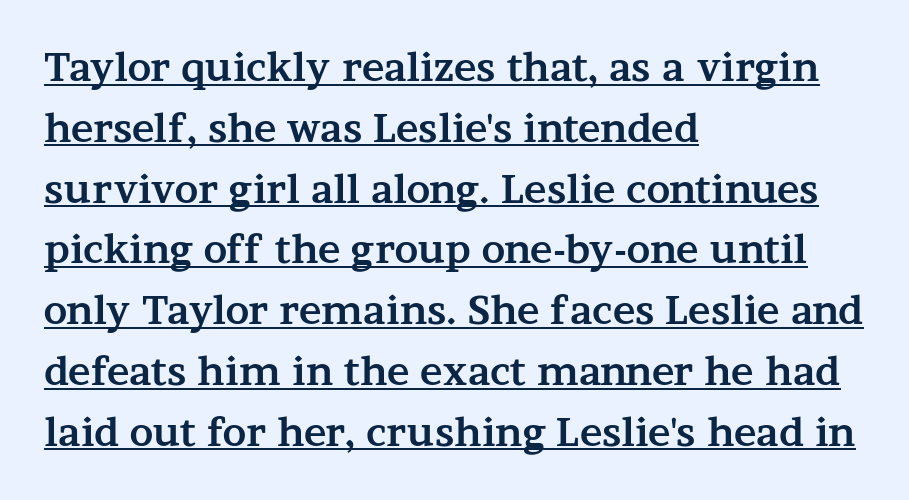
The font family rendered here belongs to the serif group. Honestly, the letter spacing is just normal — you wouldn't notice it. What's the leading like? Ordinary, nothing unusual. The words here are underlined. Characters remain perfectly vertical along every line.
